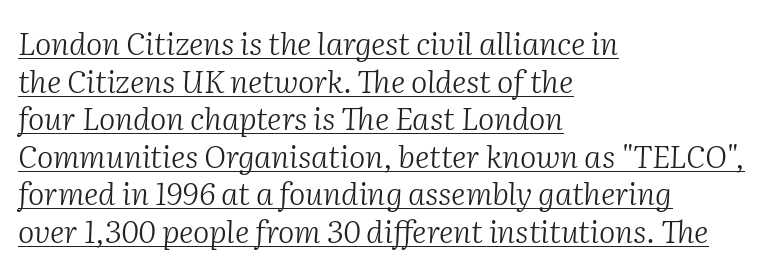
The lines are quadded left. What kind of face is this? One with serifs. Is the type slanted? Yes — the strokes lean at a clear angle. Note the varied advance widths — an 'i' is clearly narrower than an 'm'. You can see a thin bar hugging the bottom of the glyphs.
